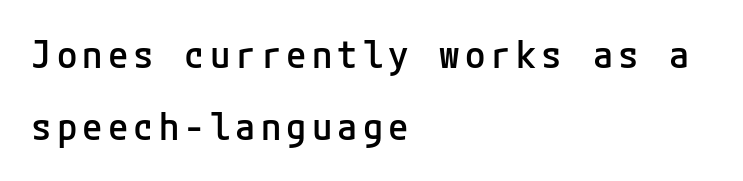
The font's upright variant was chosen for this text. A bit beefed up — I'd call it semibold rather than bold. Typeset ragged right — the left edge is the straight one. The rendering uses a large line-height, opening up the rows.
